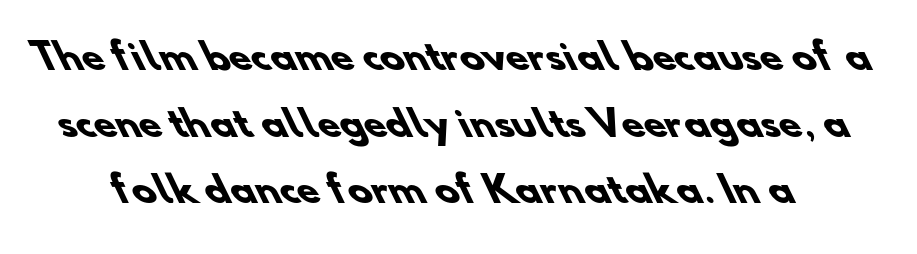
Is this a sans? Yes — the strokes have no serifs. How are the letters spaced? Ordinarily, with no added tracking. Is this a fixed-width face? No — the glyphs have proportional, varying widths. Just letters on the line, the space beneath them empty.
